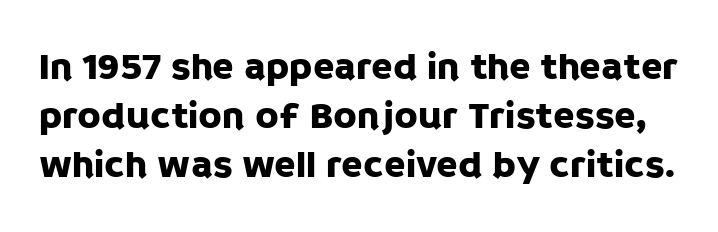
The letters advance in unequal steps, a hallmark of proportional type. Vertical strokes here are truly vertical. How are the letters spaced? Ordinarily, with no added tracking. The passage shown is not underscored anywhere.
